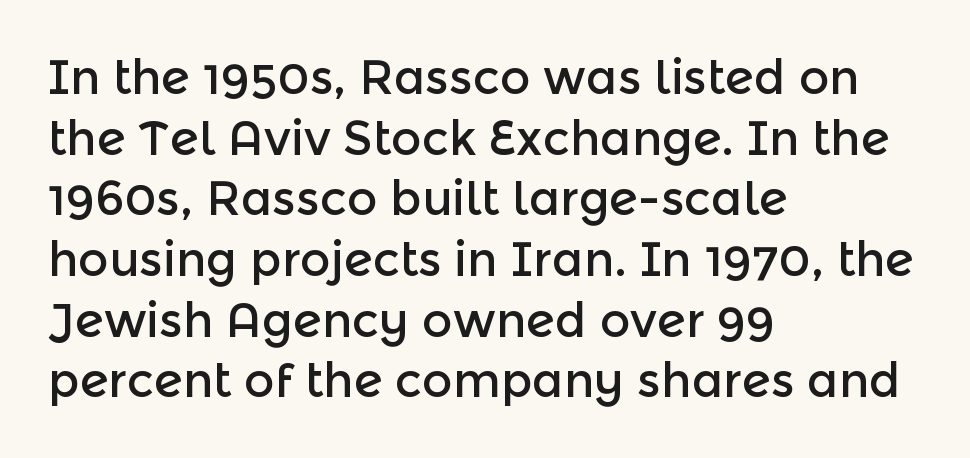
Q: Is the text italic (slanted)? A: No, it is upright.
Q: Is the typeface a serif or a sans-serif typeface? A: Sans-serif.
Q: Is the text underlined? A: No.
Q: How is the paragraph aligned? A: Left-aligned.
Q: Is the spacing between letters normal or unusually wide? A: Normal.
Q: Is the spacing between lines tight, normal or loose? A: Normal.
Q: Width (condensed, normal, or wide)? A: Normal.
Q: x-height? A: Medium.
Q: Monospaced? A: No.
